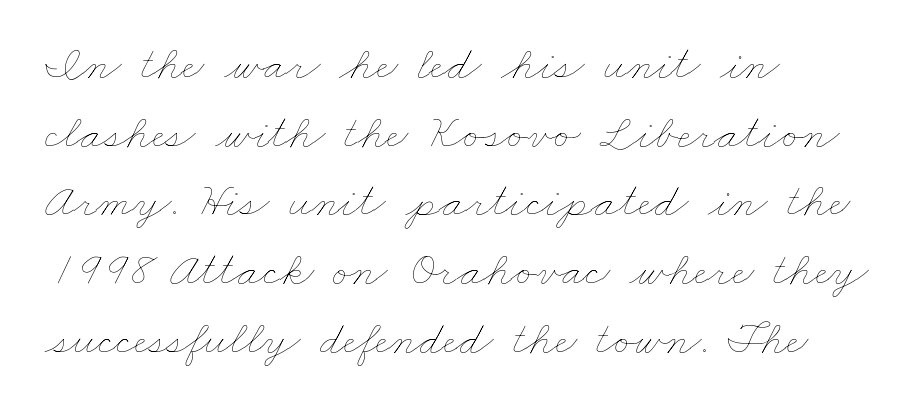
The image shows 48 px thin, wide type; set left-aligned, normal line spacing (1.43x), normal letter spacing, not underlined; low stroke contrast and a small x-height.
